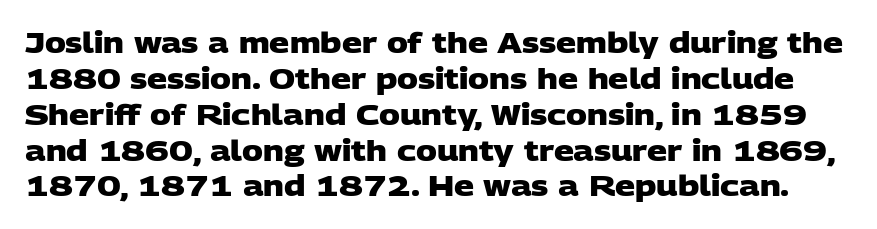
The image shows 28 px heavy, wide sans-serif type; set normal line spacing (1.28x), normal letter spacing, not underlined; low stroke contrast and a large x-height.
